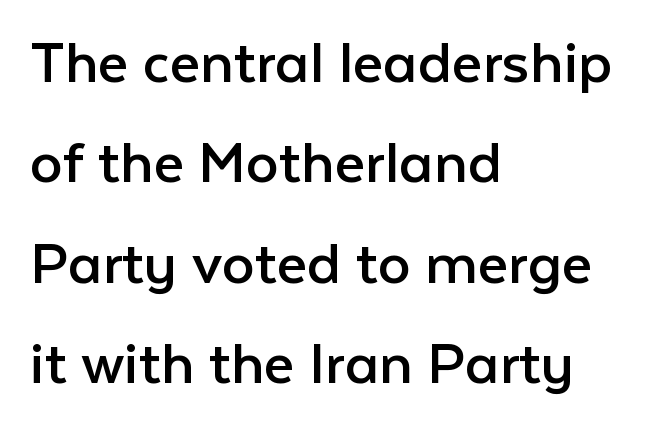
{"serif": "no", "italic": "no", "bold": "no", "weight": "regular", "width": "normal", "stroke_contrast": "low", "x_height": "medium", "monospaced": "no", "underline": "no", "align": "left", "line_spacing": "normal", "line_spacing_ratio": 1.52, "letter_spacing": "normal", "letter_spacing_em": 0.0, "glyph_px": 66}
